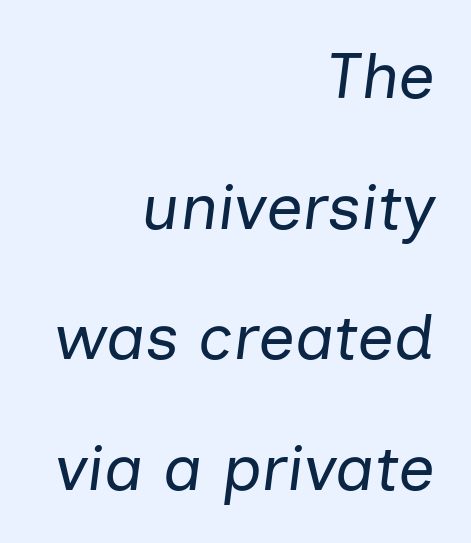
{"italic": "yes", "lean": "right", "slant_degrees": 7, "bold": "no", "weight": "regular", "width": "normal", "stroke_contrast": "low", "x_height": "medium", "monospaced": "no", "underline": "no", "align": "right", "line_spacing": "loose", "line_spacing_ratio": 2.01, "letter_spacing": "normal", "letter_spacing_em": 0.0, "glyph_px": 65}
